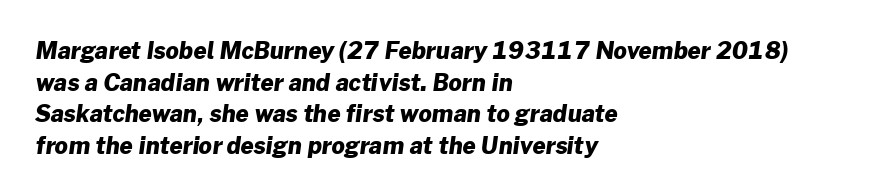
Q: Is the text bold? A: Yes.
Q: Is the text underlined? A: No.
Q: How is the paragraph aligned? A: Left-aligned.
Q: Is the spacing between letters normal or unusually wide? A: Normal.
Q: Is the spacing between lines tight, normal or loose? A: Normal.
